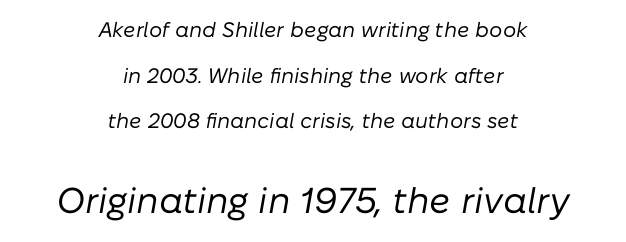
Only glyphs here, with clear space below each row. Leading is clearly above the norm, producing a sparse column. The tracking reads as untouched default to a designer's eye. Is the block centered? Yes — each line is placed symmetrically about the middle. The strokes are not fattened; the text isn't bold. Style check: oblique.
